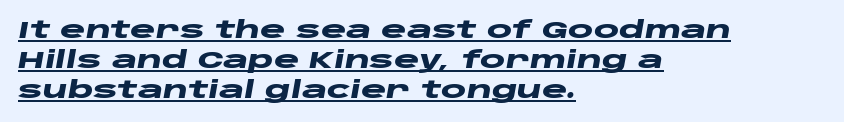
Q: Is the text bold? A: Yes.
Q: Is the text italic (slanted)? A: Yes, it leans right by about 10 degrees.
Q: Is the text underlined? A: Yes.
Q: How is the paragraph aligned? A: Left-aligned.
Q: Is the spacing between letters normal or unusually wide? A: Normal.
Q: Is the spacing between lines tight, normal or loose? A: Normal.
